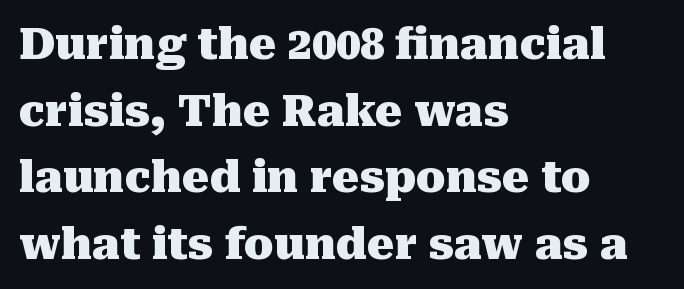
The letters stand straight up with perfectly vertical stems. Is the type bold? Yes — the strokes are clearly thick and heavy. Layout note: lines flush left. In terms of letterform style, serifs are clearly present. There is no visible air inserted between adjacent glyphs.
